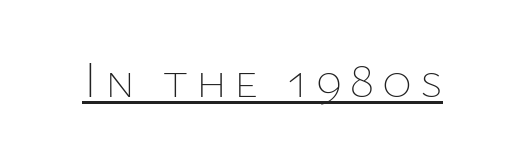
Q: Is the text bold? A: No.
Q: Is the text italic (slanted)? A: No, it is upright.
Q: Is the text underlined? A: Yes.
Q: Width (condensed, normal, or wide)? A: Normal.
Q: Stroke contrast? A: Low.
Q: x-height? A: Medium.
Q: Monospaced? A: No.
